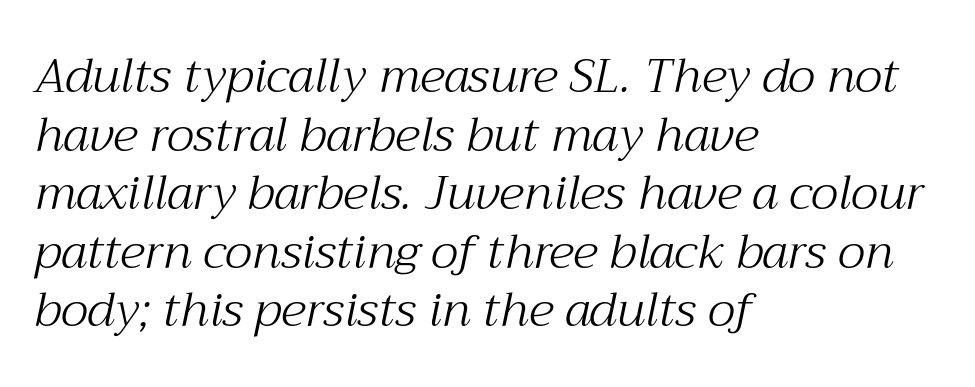
{"serif": "yes", "italic": "yes", "lean": "right", "slant_degrees": 12, "bold": "no", "weight": "light", "width": "normal", "stroke_contrast": "medium", "x_height": "medium", "monospaced": "no", "underline": "no", "align": "left", "line_spacing_ratio": 1.22, "letter_spacing": "normal", "letter_spacing_em": 0.0, "glyph_px": 48}
